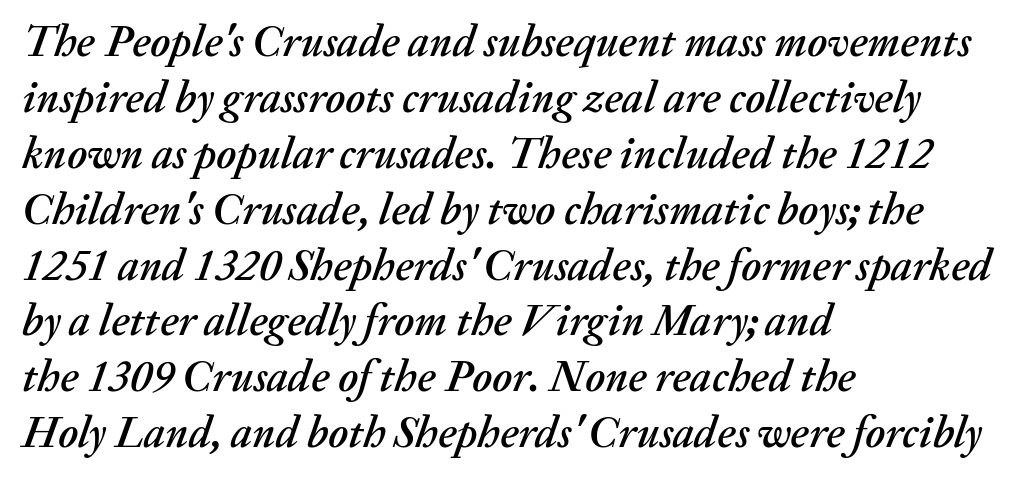
Q: Is the text italic (slanted)? A: Yes, it leans right by about 20 degrees.
Q: Is the text underlined? A: No.
Q: How is the paragraph aligned? A: Left-aligned.
Q: Is the spacing between letters normal or unusually wide? A: Normal.
Q: Is the spacing between lines tight, normal or loose? A: Normal.
Q: Width (condensed, normal, or wide)? A: Normal.
Q: Stroke contrast? A: Medium.
Q: x-height? A: Medium.
Q: Monospaced? A: No.
